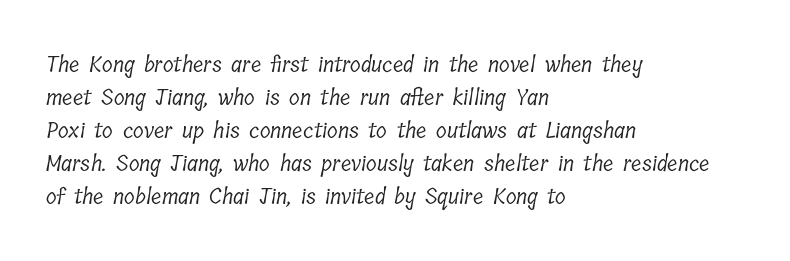
Students, note that the glyphs here touch the page at normal intervals. The lines are quadded left. Weight: not bold — regular or lighter. Vertically, the passage feels balanced, rows spaced as you'd expect. The baseline area is clear.
